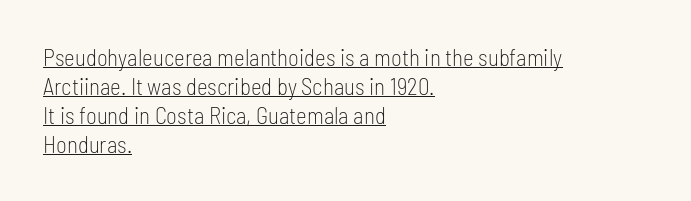
A roman cut, with each character standing at attention. The gaps between neighbouring characters are ordinary and unremarkable. These lines sit exactly where default settings would place them. Is the block centered? No — it sits flush against the left margin. Is the stroke heavy? The answer is a plain regular-or-lighter. A rule runs beneath these lines of type.
